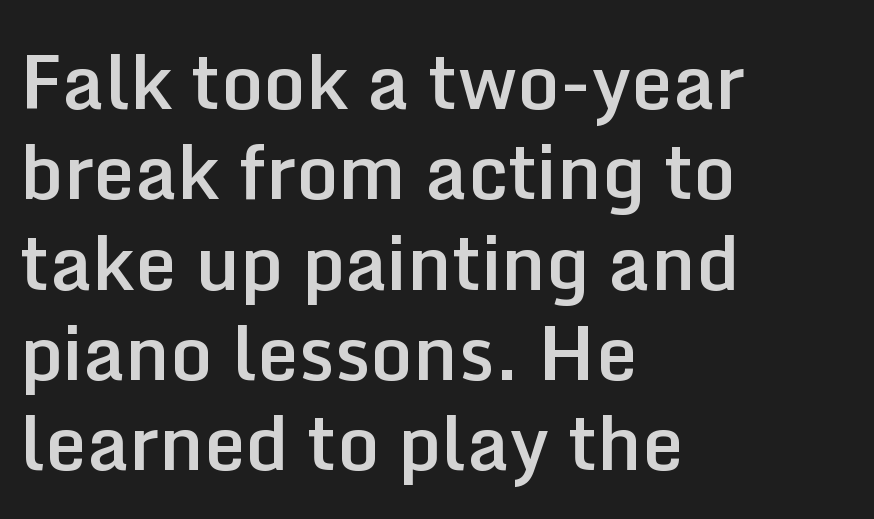
{"serif": "no", "italic": "no", "bold": "semi", "weight": "semibold", "width": "normal", "stroke_contrast": "low", "x_height": "medium", "monospaced": "no", "underline": "no", "align": "left", "line_spacing_ratio": 1.22, "letter_spacing": "normal", "letter_spacing_em": 0.0, "glyph_px": 74}
